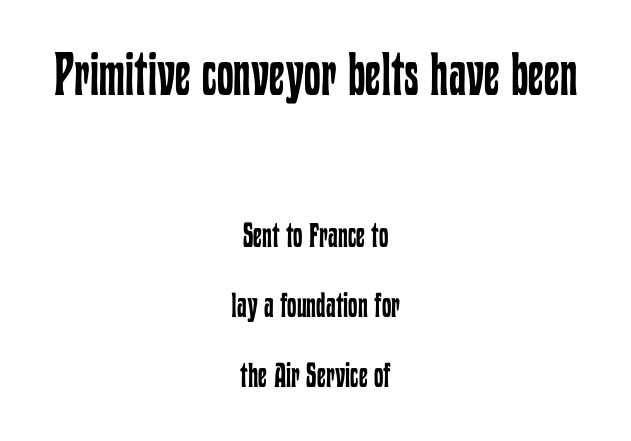
Nobody touched the tracking dial on this one. The typography opts for an upright posture over an oblique one. The block of text is sparse from top to bottom, with ample space between rows. Bold? No — there's no thickening of the strokes. Varying glyph widths throughout — classic text-font behaviour. This rendering features lettering with no underline.
